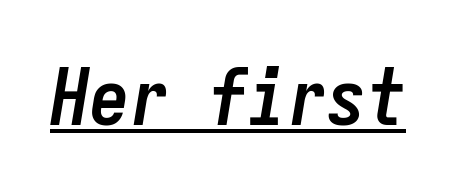
The image shows 79 px semibold, condensed type, italic (leaning right), monospaced; set normal letter spacing, underlined; low stroke contrast and a medium x-height.
